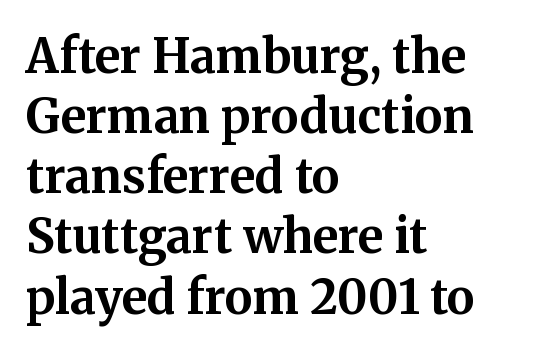
Q: Is the text bold? A: Yes.
Q: Is the text italic (slanted)? A: No, it is upright.
Q: Is the typeface a serif or a sans-serif typeface? A: Serif.
Q: Is the text underlined? A: No.
Q: How is the paragraph aligned? A: Left-aligned.
Q: Is the spacing between letters normal or unusually wide? A: Normal.
Q: Is the spacing between lines tight, normal or loose? A: Normal.
Q: Width (condensed, normal, or wide)? A: Normal.
Q: Stroke contrast? A: Medium.
Q: x-height? A: Medium.
Q: Monospaced? A: No.
